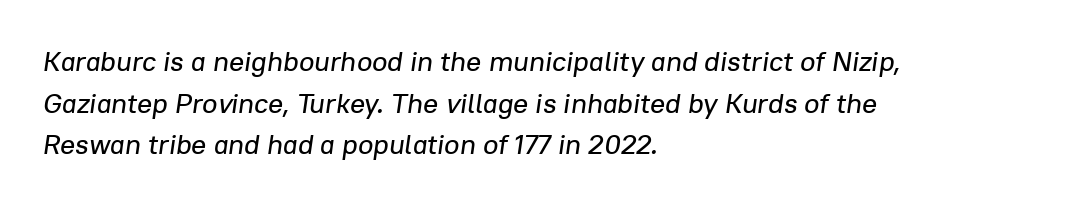
The image shows 28 px text type, italic (leaning right); set left-aligned, normal line spacing (1.49x), normal letter spacing, not underlined; low stroke contrast and a medium x-height.
